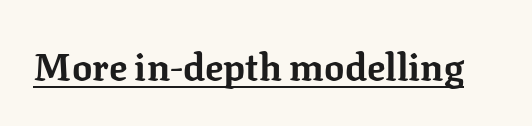
Q: Is the text bold? A: Yes.
Q: Is the text italic (slanted)? A: No, it is upright.
Q: Is the typeface a serif or a sans-serif typeface? A: Serif.
Q: Is the text underlined? A: Yes.
Q: Is the spacing between letters normal or unusually wide? A: Normal.
Q: Width (condensed, normal, or wide)? A: Normal.
Q: Stroke contrast? A: Low.
Q: x-height? A: Medium.
Q: Monospaced? A: No.
